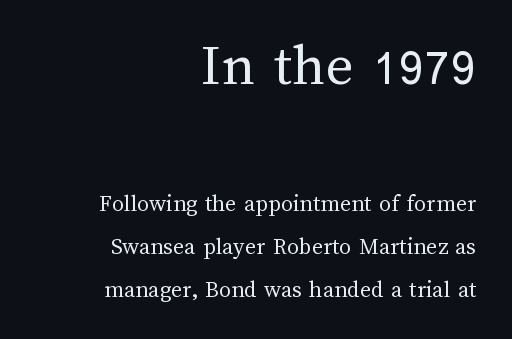
Stroke mass is kept to a normal reading level or below. Note: larger setting up top, smaller setting below. Each letter keeps its own natural width here, so spacing adapts to shape. Which margin do the lines hug? The right one — the left edge is uneven.
